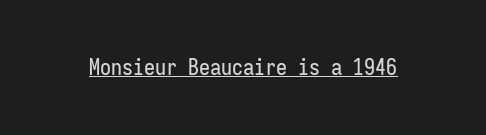
The image shows 22 px text type, upright; set normal letter spacing, underlined.
